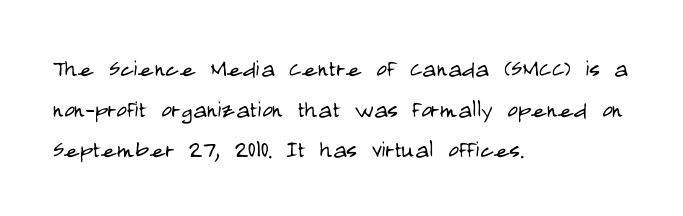
Q: Is the text bold? A: No.
Q: Is the text italic (slanted)? A: No, it is upright.
Q: Is the typeface a serif or a sans-serif typeface? A: Sans-serif.
Q: Is the text underlined? A: No.
Q: How is the paragraph aligned? A: Left-aligned.
Q: Is the spacing between letters normal or unusually wide? A: Normal.
Q: Is the spacing between lines tight, normal or loose? A: Normal.
Q: Width (condensed, normal, or wide)? A: Condensed.
Q: Stroke contrast? A: Low.
Q: x-height? A: Large.
Q: Monospaced? A: No.
